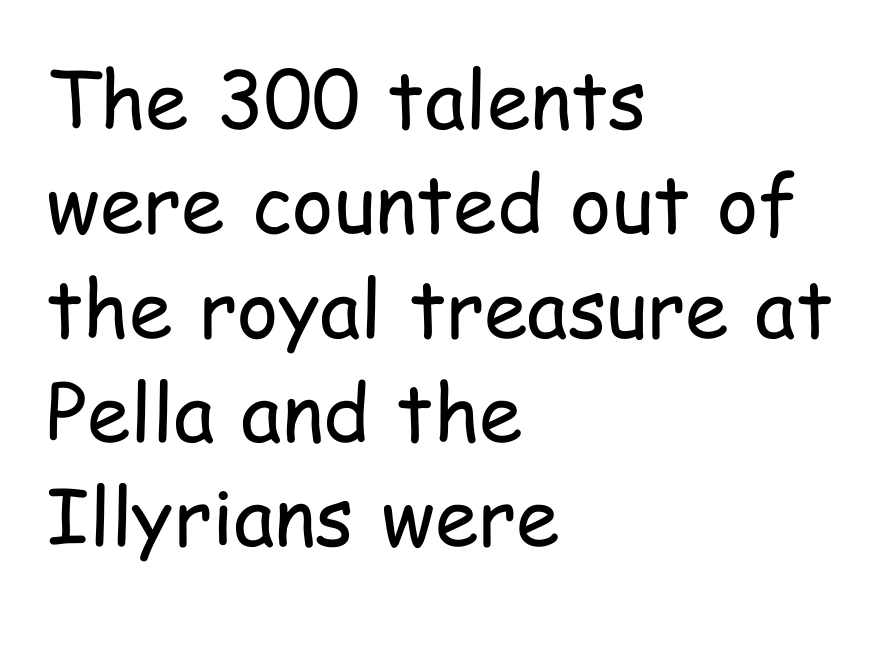
The image shows 79 px regular-weight, condensed sans-serif type, upright; set left-aligned, normal line spacing (1.32x), normal letter spacing, not underlined; low stroke contrast and a medium x-height.
